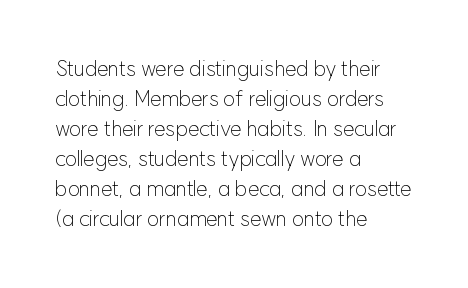
{"italic": "no", "bold": "no", "underline": "no", "align": "left", "line_spacing": "normal", "line_spacing_ratio": 1.43, "letter_spacing": "normal", "letter_spacing_em": 0.0, "glyph_px": 21}
